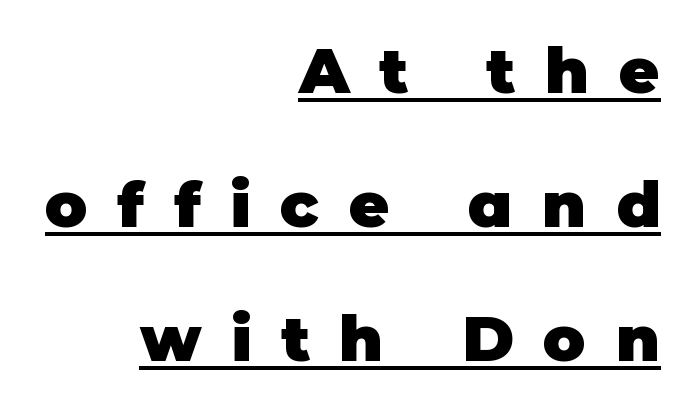
Q: Is the text bold? A: Yes.
Q: Is the text italic (slanted)? A: No, it is upright.
Q: Is the typeface a serif or a sans-serif typeface? A: Sans-serif.
Q: Is the text underlined? A: Yes.
Q: How is the paragraph aligned? A: Right-aligned.
Q: Is the spacing between letters normal or unusually wide? A: Unusually wide.
Q: Is the spacing between lines tight, normal or loose? A: Loose.
Q: Width (condensed, normal, or wide)? A: Normal.
Q: Stroke contrast? A: Low.
Q: x-height? A: Large.
Q: Monospaced? A: No.
